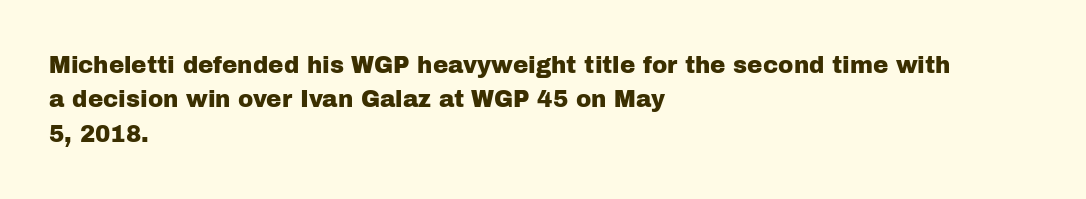
If you drew a ruler down the left edge, every line would touch it. Any mark beneath the type? The region is blank. Vertical spacing — default. It's the straight-up-and-down kind of type.
